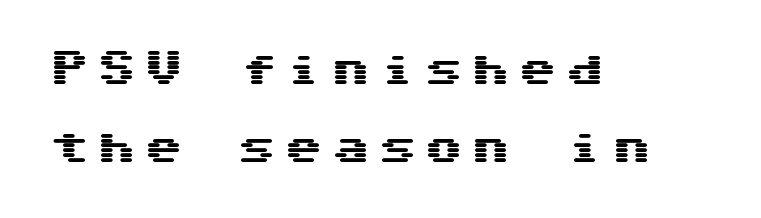
{"serif": "no", "italic": "no", "width": "wide", "stroke_contrast": "medium", "x_height": "medium", "underline": "no", "align": "left", "line_spacing": "loose", "line_spacing_ratio": 1.99, "letter_spacing": "wide", "letter_spacing_em": 0.2, "glyph_px": 39}
